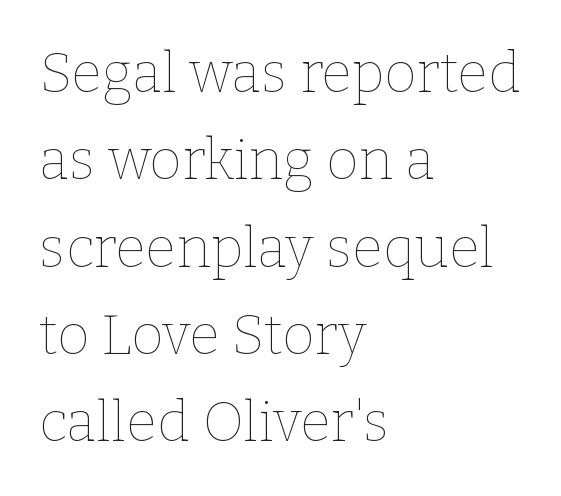
{"italic": "no", "bold": "no", "weight": "thin", "width": "normal", "stroke_contrast": "low", "x_height": "medium", "monospaced": "no", "underline": "no", "align": "left", "line_spacing": "normal", "line_spacing_ratio": 1.56, "letter_spacing": "normal", "letter_spacing_em": 0.0, "glyph_px": 56}
